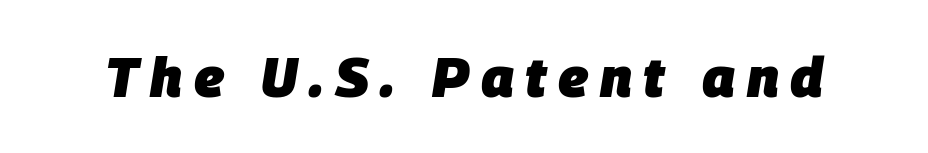
Q: Is the text bold? A: Yes.
Q: Is the text italic (slanted)? A: Yes, it leans right by about 9 degrees.
Q: Is the text underlined? A: No.
Q: Is the spacing between letters normal or unusually wide? A: Unusually wide.
Q: Width (condensed, normal, or wide)? A: Normal.
Q: Stroke contrast? A: Low.
Q: x-height? A: Large.
Q: Monospaced? A: No.
